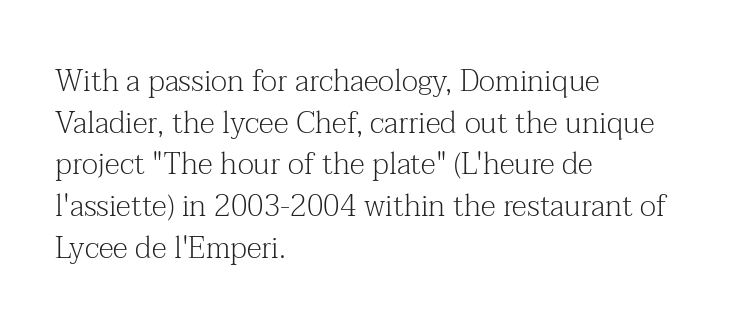
The image shows 30 px light serif type, upright; set left-aligned, normal line spacing (1.39x), normal letter spacing, not underlined; medium stroke contrast and a medium x-height.
